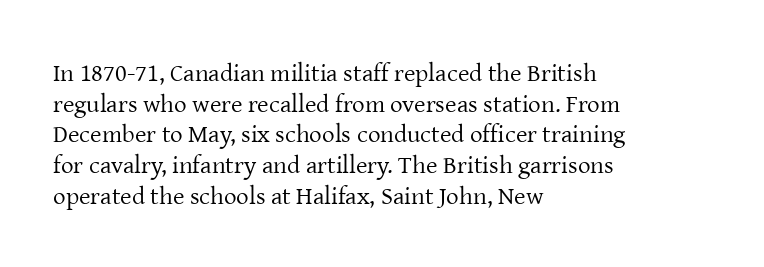
Q: Is the text bold? A: No.
Q: Is the text italic (slanted)? A: No, it is upright.
Q: Is the text underlined? A: No.
Q: How is the paragraph aligned? A: Left-aligned.
Q: Is the spacing between letters normal or unusually wide? A: Normal.
